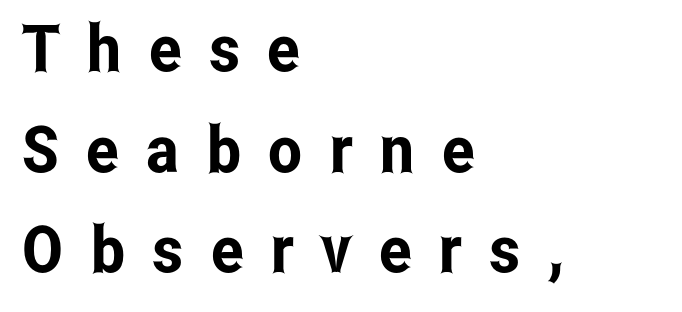
{"serif": "no", "italic": "no", "width": "condensed", "stroke_contrast": "low", "x_height": "medium", "monospaced": "no", "underline": "no", "align": "left", "line_spacing": "normal", "line_spacing_ratio": 1.55, "letter_spacing": "wide", "letter_spacing_em": 0.42, "glyph_px": 65}
